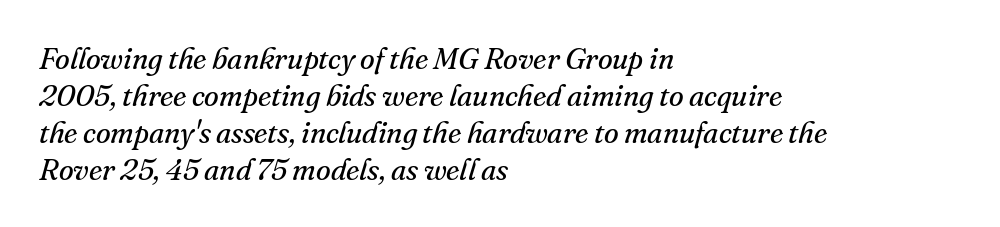
The image shows 30 px regular-weight serif type, italic (leaning right); set left-aligned, line spacing 1.23x, normal letter spacing, not underlined; medium stroke contrast and a small x-height.
